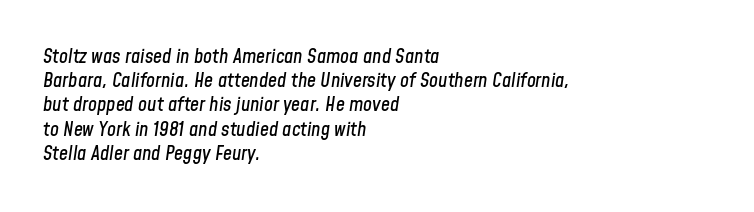
The image shows 20 px text type, italic (leaning right); set left-aligned, line spacing 1.21x, normal letter spacing, not underlined.
